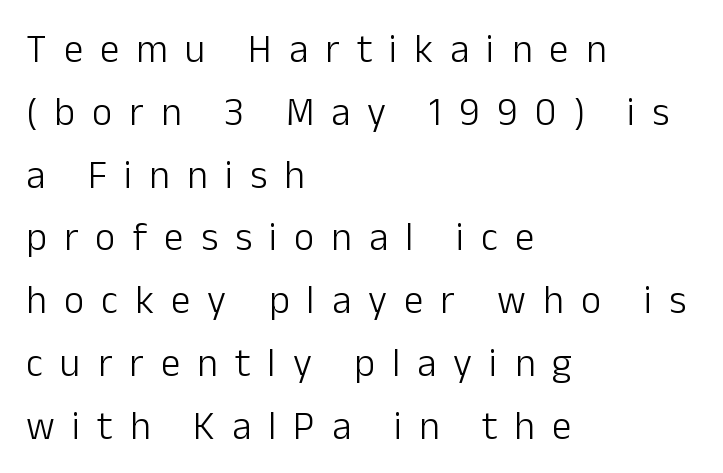
Q: Is the text bold? A: No.
Q: Is the text italic (slanted)? A: No, it is upright.
Q: Is the typeface a serif or a sans-serif typeface? A: Sans-serif.
Q: Is the text underlined? A: No.
Q: How is the paragraph aligned? A: Left-aligned.
Q: Is the spacing between letters normal or unusually wide? A: Unusually wide.
Q: Is the spacing between lines tight, normal or loose? A: Normal.
Q: Width (condensed, normal, or wide)? A: Normal.
Q: Stroke contrast? A: Low.
Q: x-height? A: Medium.
Q: Monospaced? A: No.
